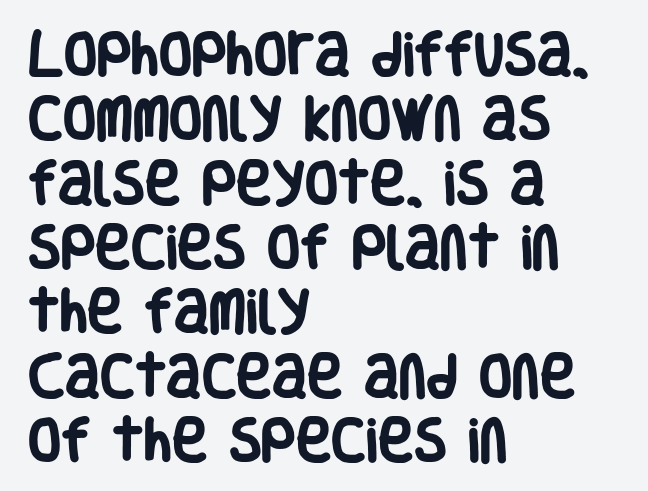
The image shows 48 px heavy, condensed sans-serif type, upright; set left-aligned, normal line spacing (1.34x), normal letter spacing, not underlined; low stroke contrast and a large x-height.
